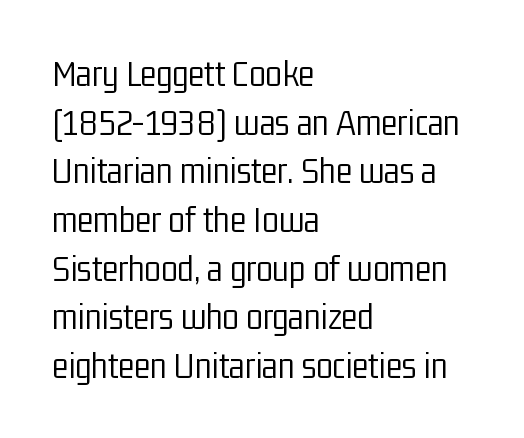
{"serif": "no", "italic": "no", "bold": "no", "weight": "light", "width": "condensed", "stroke_contrast": "low", "x_height": "medium", "monospaced": "no", "underline": "no", "align": "left", "line_spacing": "normal", "line_spacing_ratio": 1.28, "letter_spacing": "normal", "letter_spacing_em": 0.0, "glyph_px": 38}
